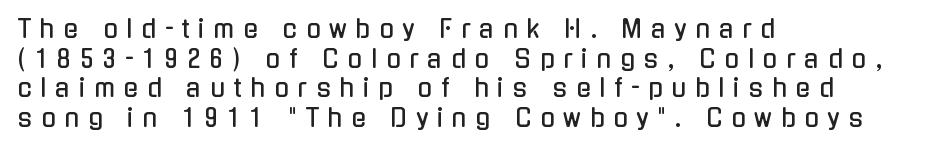
{"italic": "no", "underline": "no", "align": "left", "line_spacing_ratio": 1.23, "letter_spacing": "wide", "letter_spacing_em": 0.37, "glyph_px": 24}
